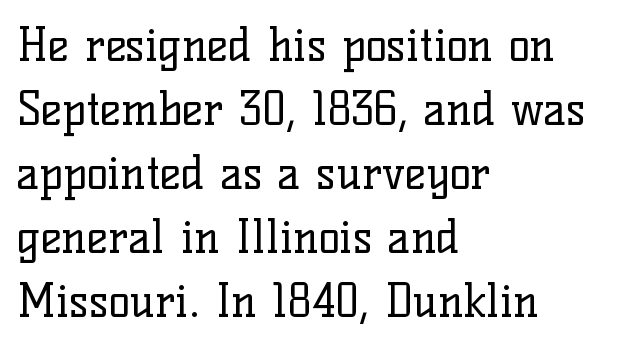
{"serif": "yes", "italic": "no", "bold": "no", "weight": "regular", "width": "normal", "stroke_contrast": "low", "x_height": "medium", "monospaced": "no", "underline": "no", "align": "left", "line_spacing": "normal", "line_spacing_ratio": 1.42, "letter_spacing": "normal", "letter_spacing_em": 0.0, "glyph_px": 45}
